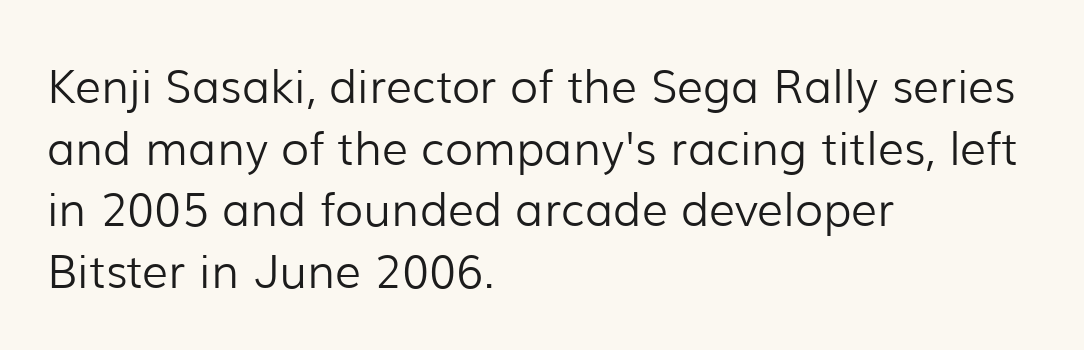
The image shows 46 px light sans-serif type, upright; set left-aligned, normal line spacing (1.34x), normal letter spacing, not underlined; low stroke contrast and a medium x-height.
